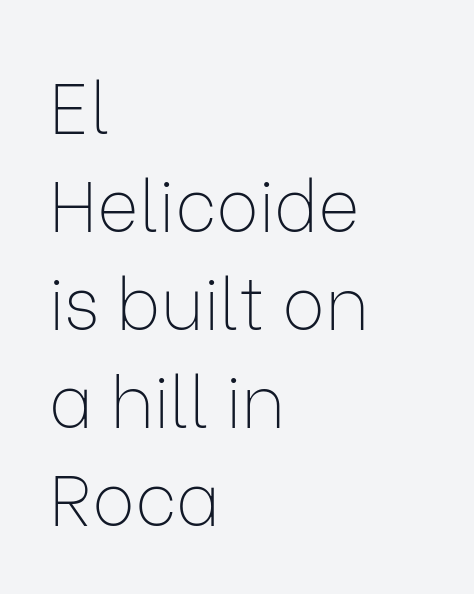
Q: Is the text bold? A: No.
Q: Is the text italic (slanted)? A: No, it is upright.
Q: Is the typeface a serif or a sans-serif typeface? A: Sans-serif.
Q: Is the text underlined? A: No.
Q: How is the paragraph aligned? A: Left-aligned.
Q: Is the spacing between letters normal or unusually wide? A: Normal.
Q: Is the spacing between lines tight, normal or loose? A: Normal.
Q: Width (condensed, normal, or wide)? A: Normal.
Q: Stroke contrast? A: Low.
Q: x-height? A: Medium.
Q: Monospaced? A: No.
